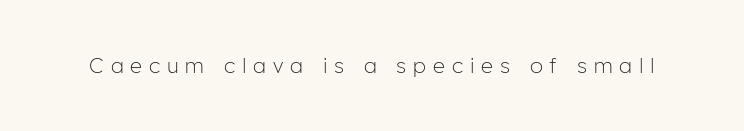
Q: Is the text bold? A: No.
Q: Is the text italic (slanted)? A: No, it is upright.
Q: Is the text underlined? A: No.
Q: Is the spacing between letters normal or unusually wide? A: Unusually wide.
